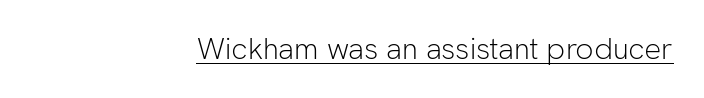
{"serif": "no", "italic": "no", "bold": "no", "weight": "light", "width": "normal", "stroke_contrast": "low", "x_height": "medium", "monospaced": "no", "underline": "yes", "align": "right", "letter_spacing": "normal", "letter_spacing_em": 0.0, "glyph_px": 30}
